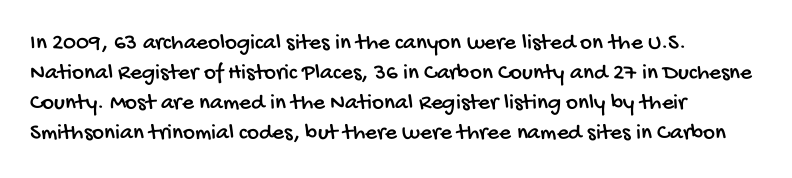
Underlining? Definitely not there. The passage is arranged the way most books set body copy — flush left. The tracking reads as untouched default to a designer's eye. Regarding leading, the lines here are spaced in the standard way.
